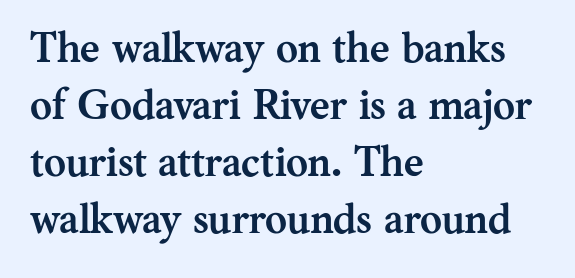
Q: Is the text bold? A: Yes.
Q: Is the text italic (slanted)? A: No, it is upright.
Q: Is the typeface a serif or a sans-serif typeface? A: Serif.
Q: Is the text underlined? A: No.
Q: How is the paragraph aligned? A: Left-aligned.
Q: Is the spacing between letters normal or unusually wide? A: Normal.
Q: Is the spacing between lines tight, normal or loose? A: Normal.
Q: Width (condensed, normal, or wide)? A: Normal.
Q: Stroke contrast? A: Medium.
Q: x-height? A: Medium.
Q: Monospaced? A: No.
